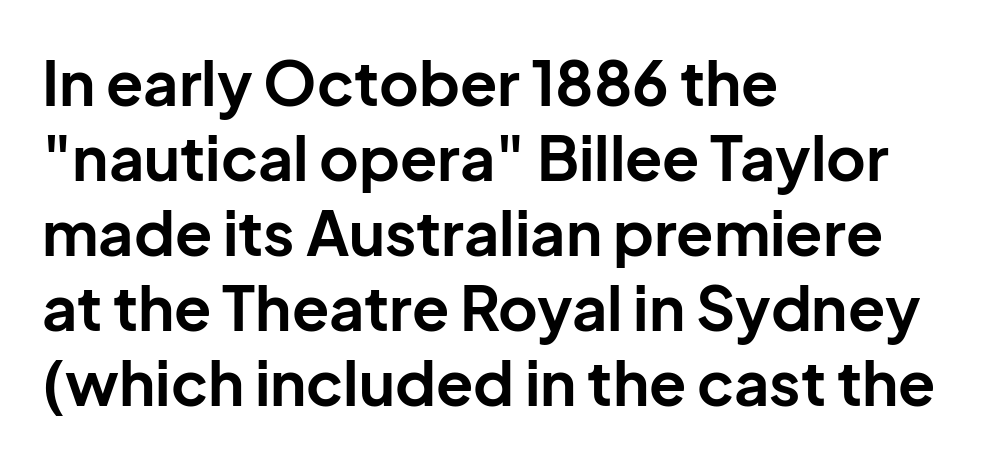
{"serif": "no", "italic": "no", "bold": "yes", "weight": "bold", "width": "normal", "stroke_contrast": "low", "x_height": "medium", "monospaced": "no", "underline": "no", "align": "left", "line_spacing_ratio": 1.23, "letter_spacing": "normal", "letter_spacing_em": 0.0, "glyph_px": 61}
